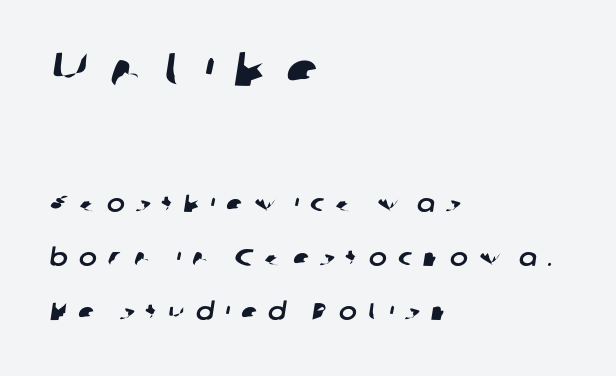
Between these two stacked blocks, the higher one wins on size. Line starts are locked; line ends wander. Widely set lines give the paragraph a tall, airy silhouette. The specimen omits any rule beneath the text block's lines.
